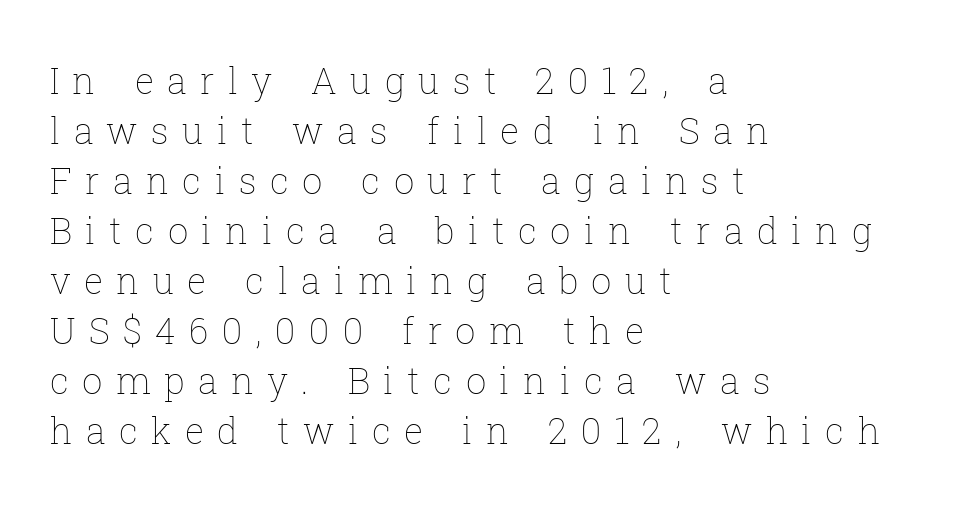
The image shows 36 px thin type, upright; set left-aligned, normal line spacing (1.39x), unusually wide letter spacing (+0.37 em), not underlined; low stroke contrast and a medium x-height.
